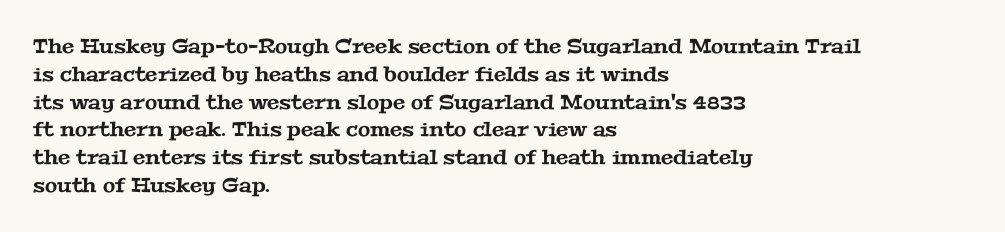
The image shows 20 px text type; set left-aligned, normal line spacing (1.39x), normal letter spacing, not underlined.
